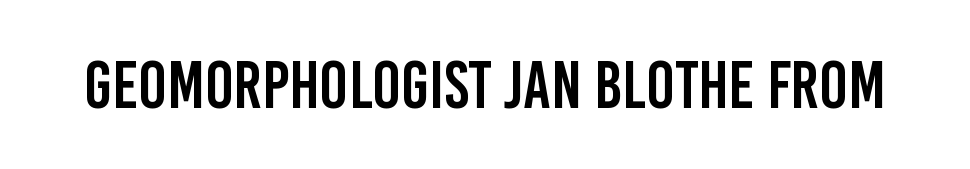
Examine the stroke ends and you'll find no serifs. The string is rendered with underlining switched off. Is the letter spacing exaggerated? No — it looks like the ordinary default. Designer's note — italics off, roman on. Note the varied advance widths — an 'i' is clearly narrower than an 'm'.
